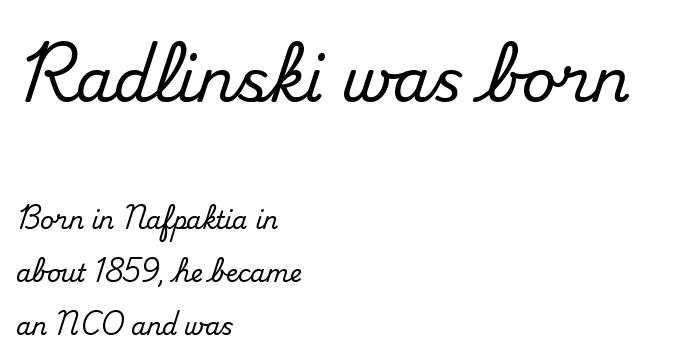
Q: Is the text italic (slanted)? A: Yes.
Q: Is the typeface a serif or a sans-serif typeface? A: Serif.
Q: Is the text underlined? A: No.
Q: How is the paragraph aligned? A: Left-aligned.
Q: Is the spacing between letters normal or unusually wide? A: Normal.
Q: Is the spacing between lines tight, normal or loose? A: Loose.
Q: Which block of text is set in a larger size, the first (top) or the second (bottom)? A: The first (top) one.
Q: Width (condensed, normal, or wide)? A: Normal.
Q: Stroke contrast? A: Medium.
Q: x-height? A: Small.
Q: Monospaced? A: No.
